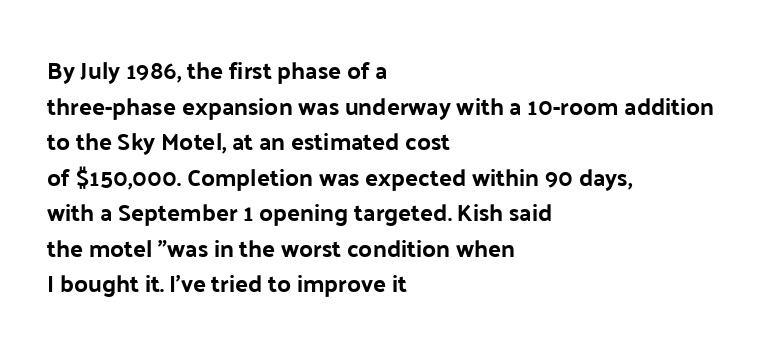
Its strokes are broad and dark, the hallmark of bold type. Short and long lines alike share a common starting point at left. Reading down the column, the eye jumps a familiar distance to each next line. Bare-footed words on every line.
